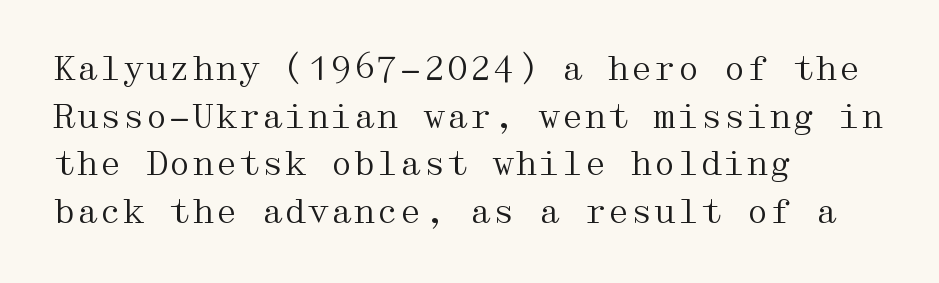
Vertical stems look standard width or narrower in stroke. The typeface chosen for these lines features serifs. The specimen omits any rule beneath the text block's lines. These lines were composed using upright roman letters. The rows are spaced the way most documents space them.
